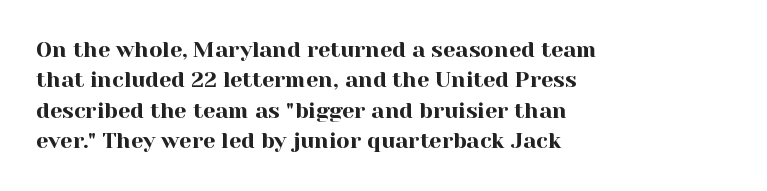
Descenders are the only things crossing below the line. The paragraph has a hard left edge and a soft right edge. Nothing unusual about the tracking: characters are spaced as the font intends. Vertically, the passage feels balanced, rows spaced as you'd expect. If you drew a line through each stem, it would be perfectly vertical.
